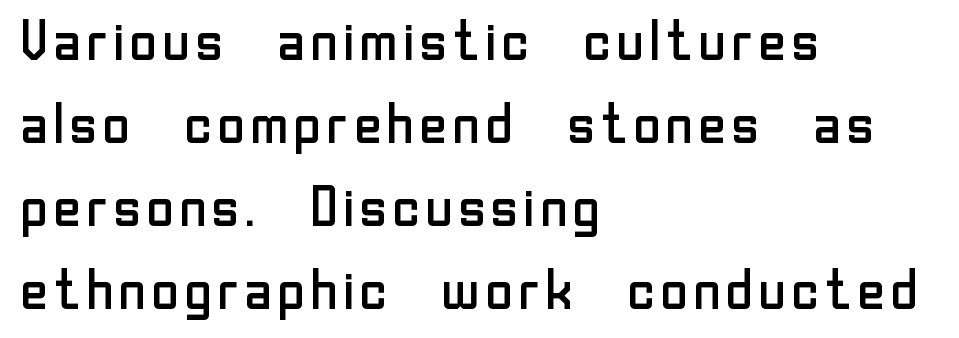
The letterforms sit at book weight or below. Honestly, there is no underline to notice here at all. Nobody touched the tracking dial on this one. The rendering uses a moderate line-height, typical for paragraphs. Does the lettering tilt? It doesn't — this is upright. This rendering uses left alignment, leaving the right contour irregular.
